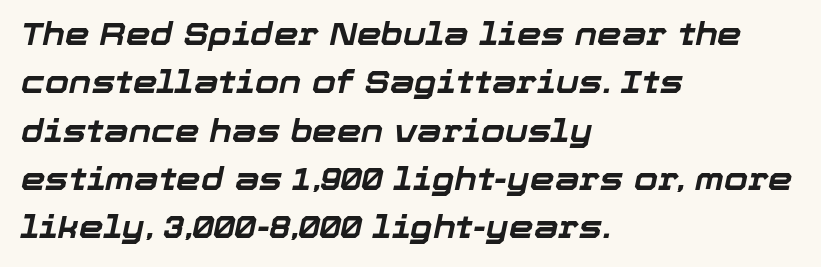
Underlining? Definitely not there. The face used here is proportionally spaced, like ordinary book or web type. No extra tracking has been applied to these lines. Notice how thick the strokes are: this is what a full bold looks like.
